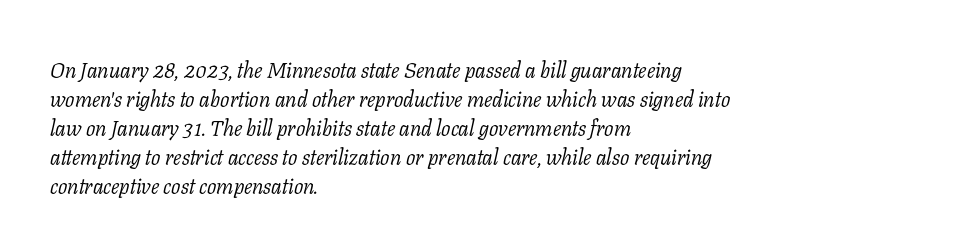
{"italic": "yes", "lean": "right", "slant_degrees": 11, "bold": "no", "underline": "no", "align": "left", "line_spacing": "normal", "line_spacing_ratio": 1.32, "letter_spacing": "normal", "letter_spacing_em": 0.0, "glyph_px": 22}
